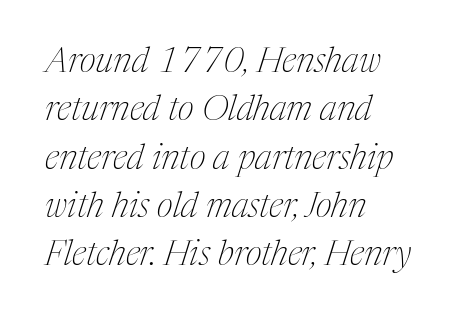
The image shows 35 px thin, condensed serif type, italic (leaning right); set left-aligned, normal line spacing (1.38x), normal letter spacing, not underlined; medium stroke contrast and a medium x-height.
